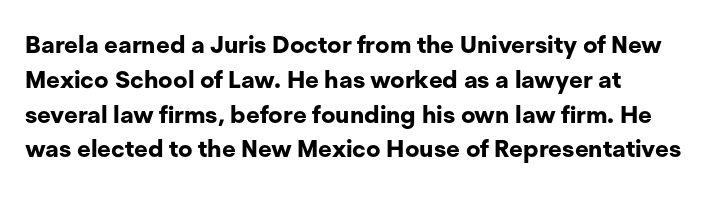
{"italic": "no", "bold": "yes", "underline": "no", "align": "left", "line_spacing": "normal", "line_spacing_ratio": 1.45, "letter_spacing": "normal", "letter_spacing_em": 0.0, "glyph_px": 24}
